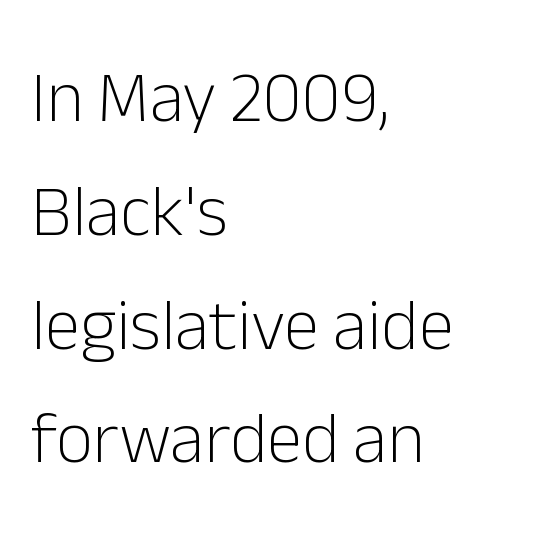
The image shows 72 px light sans-serif type, upright; set left-aligned, normal line spacing (1.58x), normal letter spacing, not underlined; low stroke contrast and a medium x-height.
